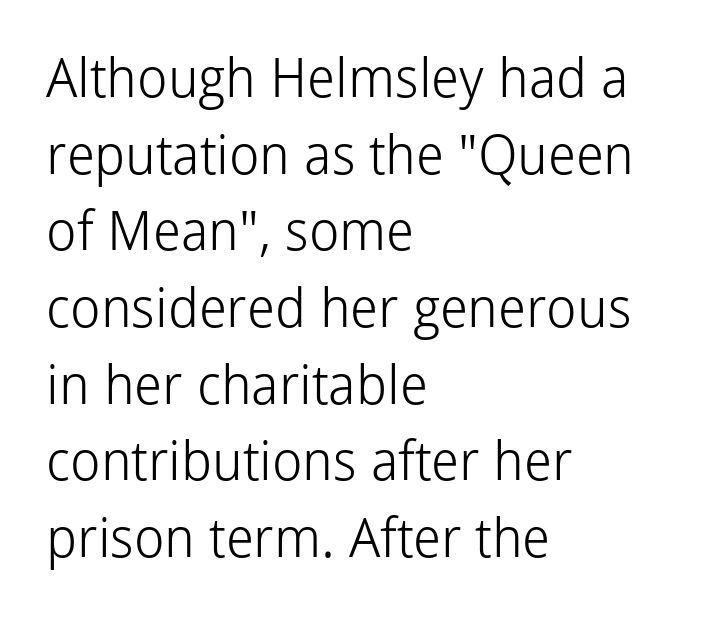
{"serif": "no", "italic": "no", "bold": "no", "weight": "light", "width": "normal", "stroke_contrast": "low", "x_height": "medium", "monospaced": "no", "underline": "no", "align": "left", "line_spacing": "normal", "line_spacing_ratio": 1.42, "letter_spacing": "normal", "letter_spacing_em": 0.0, "glyph_px": 54}
